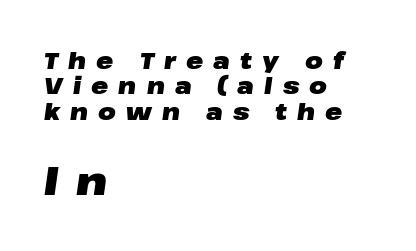
Q: Is the text bold? A: Yes.
Q: Is the text italic (slanted)? A: Yes, it leans right by about 8 degrees.
Q: Is the text underlined? A: No.
Q: How is the paragraph aligned? A: Left-aligned.
Q: Is the spacing between letters normal or unusually wide? A: Unusually wide.
Q: Is the spacing between lines tight, normal or loose? A: Tight.
Q: Which block of text is set in a larger size, the first (top) or the second (bottom)? A: The second (bottom) one.
Q: Width (condensed, normal, or wide)? A: Wide.
Q: Stroke contrast? A: Low.
Q: x-height? A: Medium.
Q: Monospaced? A: No.
